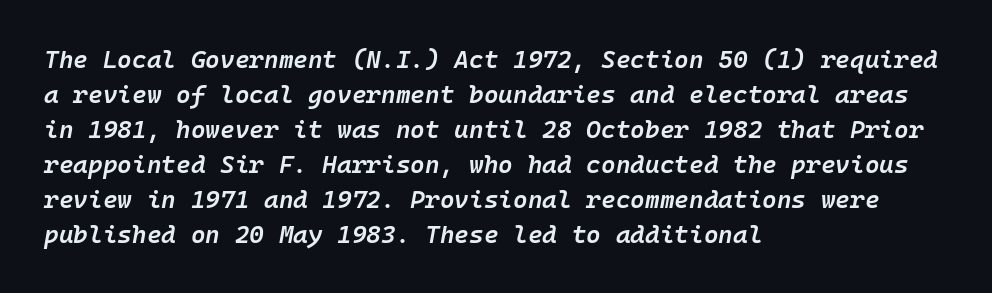
The image shows 25 px text type, italic (leaning right); set left-aligned, normal line spacing (1.4x), normal letter spacing, not underlined.
